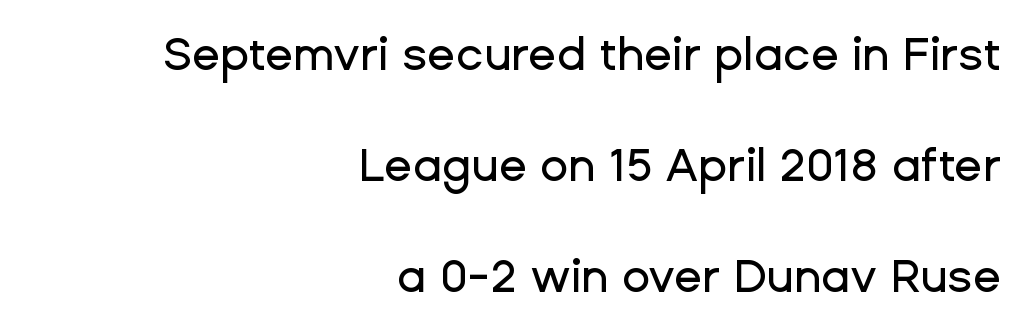
Q: Is the text italic (slanted)? A: No, it is upright.
Q: Is the typeface a serif or a sans-serif typeface? A: Sans-serif.
Q: Is the text underlined? A: No.
Q: How is the paragraph aligned? A: Right-aligned.
Q: Is the spacing between letters normal or unusually wide? A: Normal.
Q: Is the spacing between lines tight, normal or loose? A: Loose.
Q: Width (condensed, normal, or wide)? A: Normal.
Q: Stroke contrast? A: Low.
Q: x-height? A: Medium.
Q: Monospaced? A: No.
